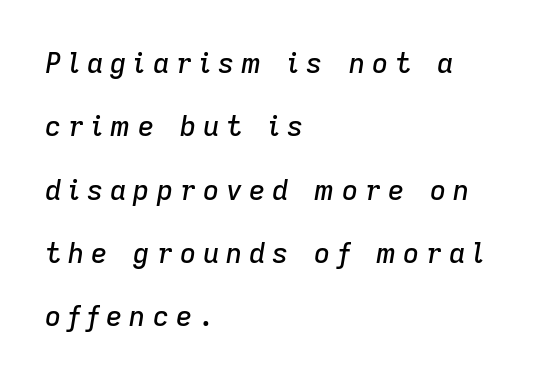
{"italic": "yes", "lean": "right", "slant_degrees": 9, "width": "normal", "stroke_contrast": "low", "x_height": "medium", "monospaced": "no", "underline": "no", "align": "left", "line_spacing": "loose", "line_spacing_ratio": 2.26, "letter_spacing": "wide", "letter_spacing_em": 0.25, "glyph_px": 28}
